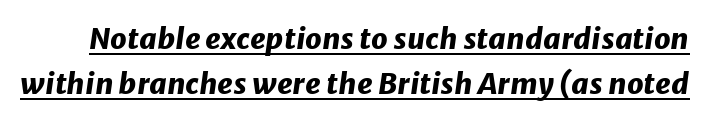
Q: Is the text bold? A: Yes.
Q: Is the text italic (slanted)? A: Yes, it leans right by about 8 degrees.
Q: Is the text underlined? A: Yes.
Q: Is the spacing between letters normal or unusually wide? A: Normal.
Q: Is the spacing between lines tight, normal or loose? A: Normal.
Q: Width (condensed, normal, or wide)? A: Normal.
Q: Stroke contrast? A: Low.
Q: x-height? A: Medium.
Q: Monospaced? A: No.
